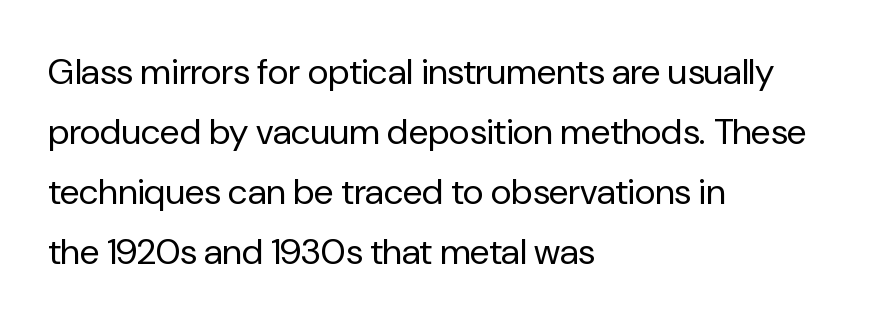
{"serif": "no", "italic": "no", "bold": "no", "weight": "regular", "width": "normal", "stroke_contrast": "low", "x_height": "medium", "monospaced": "no", "underline": "no", "align": "left", "line_spacing": "normal", "line_spacing_ratio": 1.67, "letter_spacing": "normal", "letter_spacing_em": 0.0, "glyph_px": 36}
